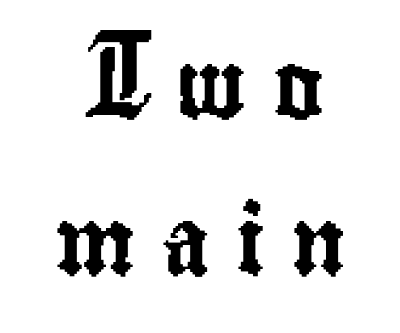
The image shows 68 px condensed sans-serif type, upright; set centered, loose line spacing (2.31x), unusually wide letter spacing (+0.39 em), not underlined; low stroke contrast and a small x-height.
